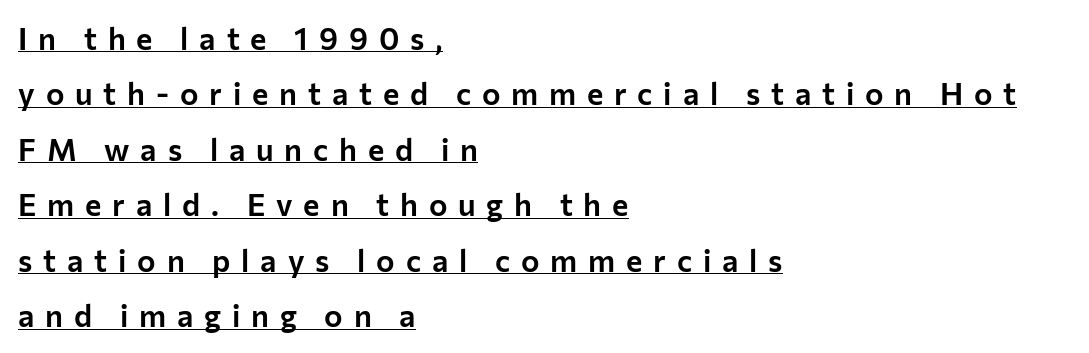
{"serif": "no", "italic": "no", "width": "normal", "stroke_contrast": "low", "x_height": "medium", "monospaced": "no", "underline": "yes", "align": "left", "line_spacing_ratio": 1.79, "letter_spacing": "wide", "letter_spacing_em": 0.35, "glyph_px": 31}
